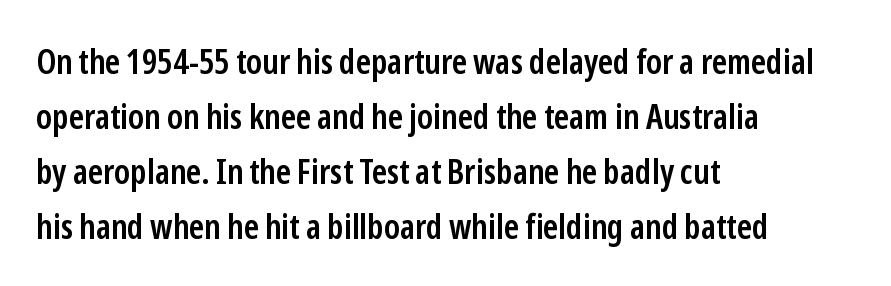
Characters remain perfectly vertical along every line. Rows of type keep a routine distance in the vertical direction. Classification — sans serif. Weight: semibold (demi). This sample has the flowing, uneven cadence of proportional lettering.
